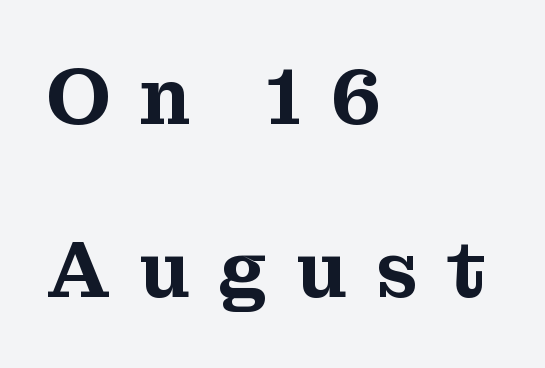
Q: Is the text italic (slanted)? A: No, it is upright.
Q: Is the typeface a serif or a sans-serif typeface? A: Serif.
Q: Is the text underlined? A: No.
Q: How is the paragraph aligned? A: Left-aligned.
Q: Is the spacing between letters normal or unusually wide? A: Unusually wide.
Q: Is the spacing between lines tight, normal or loose? A: Loose.
Q: Width (condensed, normal, or wide)? A: Normal.
Q: Stroke contrast? A: Medium.
Q: x-height? A: Medium.
Q: Monospaced? A: No.
